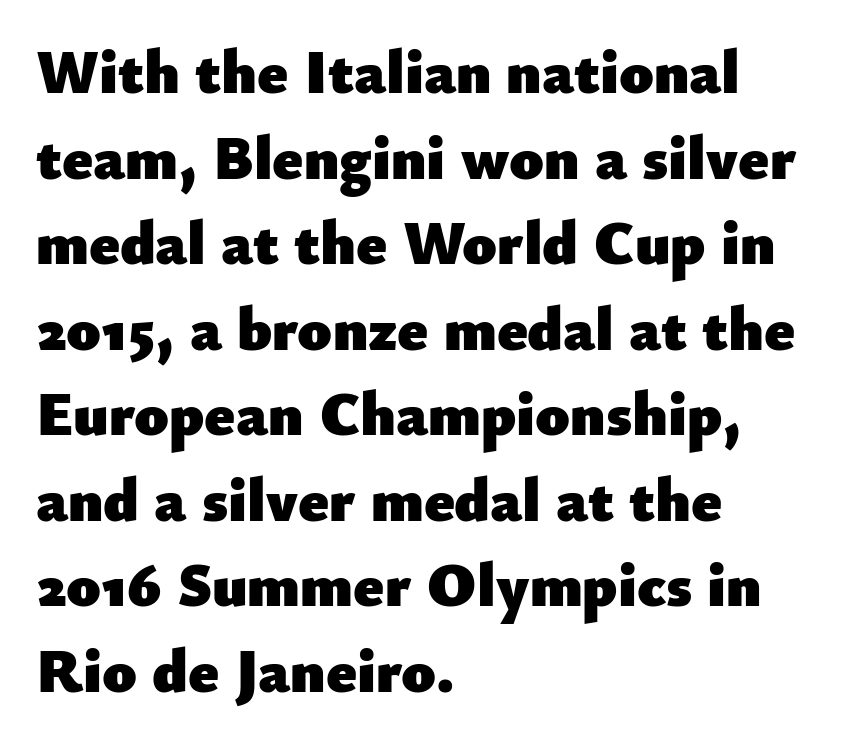
{"serif": "no", "italic": "no", "bold": "yes", "weight": "heavy", "width": "normal", "stroke_contrast": "low", "x_height": "small", "monospaced": "no", "underline": "no", "align": "left", "line_spacing": "normal", "line_spacing_ratio": 1.38, "letter_spacing": "normal", "letter_spacing_em": 0.0, "glyph_px": 62}
